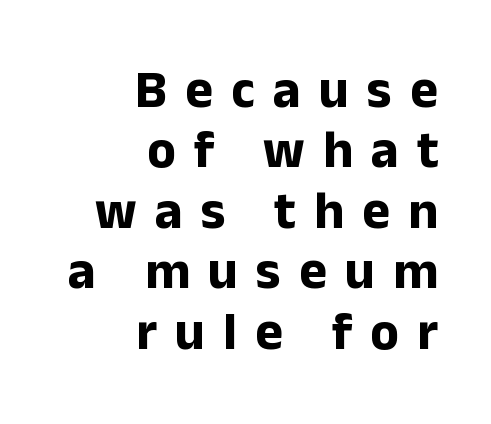
The image shows 53 px bold sans-serif type, upright; set right-aligned, tight line spacing (1.14x), unusually wide letter spacing (+0.34 em), not underlined; low stroke contrast and a medium x-height.
